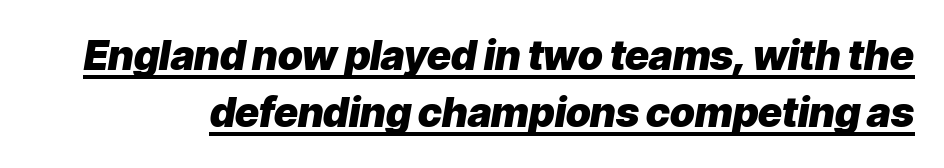
Look at the stroke-to-counter ratio: heavy, a bold. The passage shown stacks its lines at a standard gap. The passage shown has conventional tracking throughout. What decoration does the sample have? An underline.
